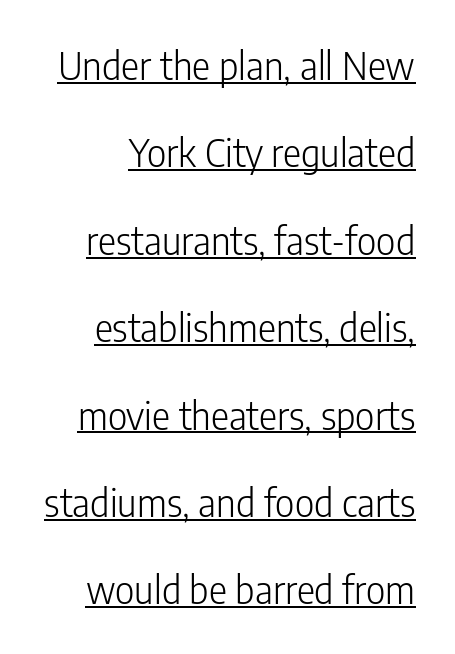
Q: Is the text bold? A: No.
Q: Is the text italic (slanted)? A: No, it is upright.
Q: Is the typeface a serif or a sans-serif typeface? A: Sans-serif.
Q: Is the text underlined? A: Yes.
Q: Is the spacing between letters normal or unusually wide? A: Normal.
Q: Is the spacing between lines tight, normal or loose? A: Loose.
Q: Width (condensed, normal, or wide)? A: Condensed.
Q: Stroke contrast? A: Low.
Q: x-height? A: Medium.
Q: Monospaced? A: No.
